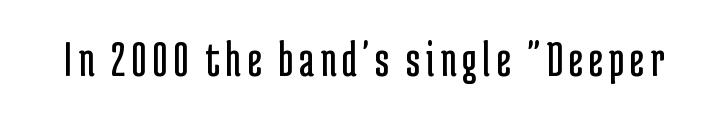
{"serif": "no", "italic": "no", "bold": "no", "weight": "regular", "width": "condensed", "stroke_contrast": "low", "x_height": "medium", "monospaced": "no", "underline": "no", "glyph_px": 51}
